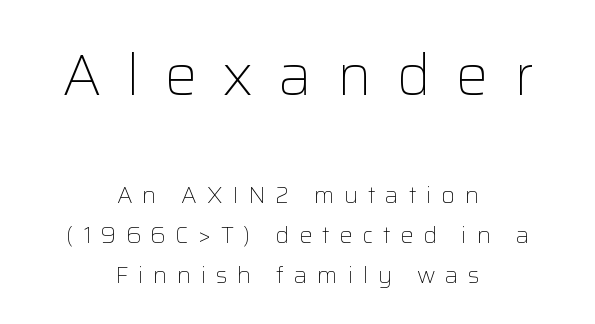
Check where the strokes stop: nothing finishes them off — pure sans. Type without underlining. This is not heavy type; no bold has been used. Caption: expanded tracking, letters set apart. These two chunks differ in scale, with the top chunk taking the larger measure.
